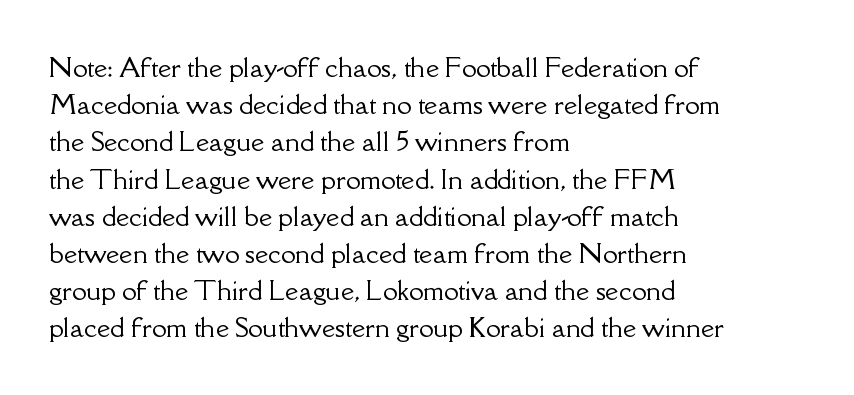
{"italic": "no", "underline": "no", "align": "left", "line_spacing": "normal", "line_spacing_ratio": 1.43, "letter_spacing": "normal", "letter_spacing_em": 0.0, "glyph_px": 26}
